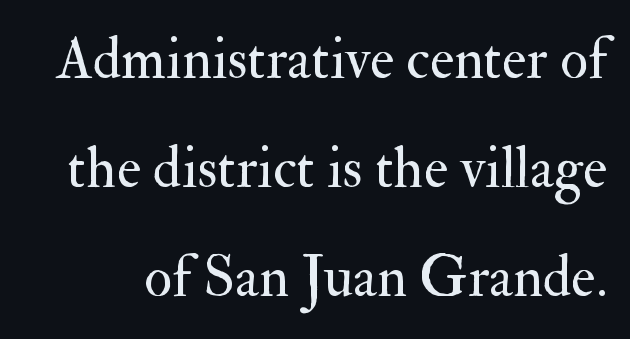
The image shows 58 px regular-weight serif type, upright; set line spacing 1.88x, normal letter spacing, not underlined; medium stroke contrast and a small x-height.
